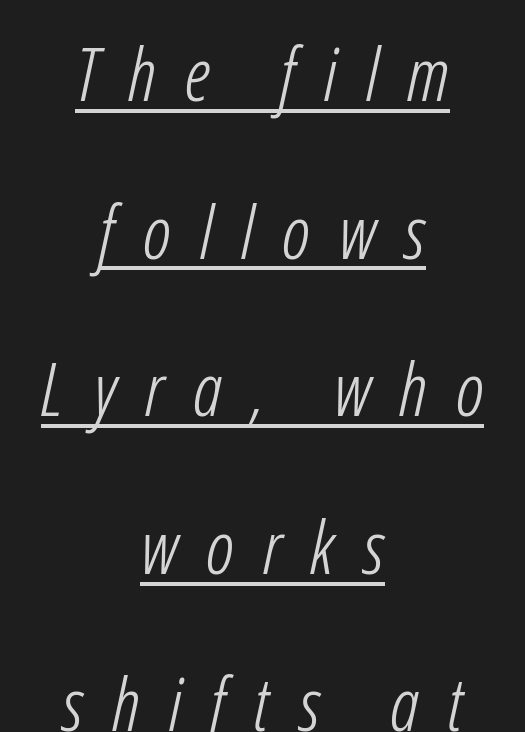
{"serif": "no", "bold": "no", "weight": "light", "width": "condensed", "stroke_contrast": "low", "x_height": "medium", "monospaced": "no", "underline": "yes", "align": "center", "line_spacing": "loose", "line_spacing_ratio": 2.13, "letter_spacing": "wide", "letter_spacing_em": 0.39, "glyph_px": 74}
